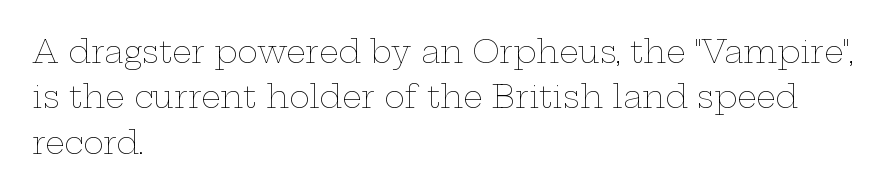
Q: Is the text bold? A: No.
Q: Is the text italic (slanted)? A: No, it is upright.
Q: Is the text underlined? A: No.
Q: How is the paragraph aligned? A: Left-aligned.
Q: Is the spacing between letters normal or unusually wide? A: Normal.
Q: Is the spacing between lines tight, normal or loose? A: Normal.
Q: Width (condensed, normal, or wide)? A: Wide.
Q: Stroke contrast? A: Low.
Q: x-height? A: Medium.
Q: Monospaced? A: No.
